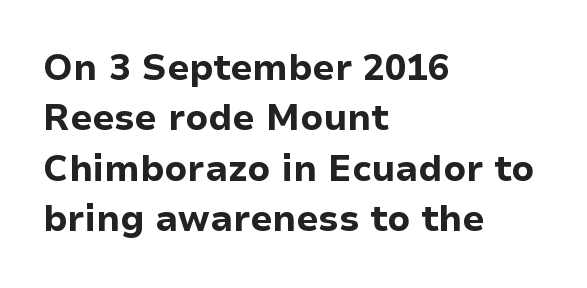
This sample uses plain, unmodified letter spacing. Spacing verdict: proportional, widths tailored to each character. Regarding leading, the lines here are spaced in the standard way. The string is rendered with underlining switched off. A dark, heavy texture on the line: the type is bold.
